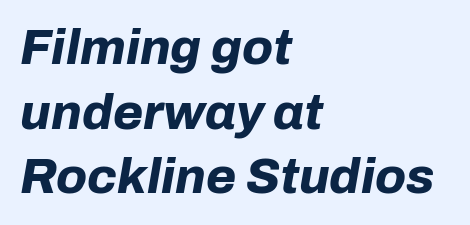
Q: Is the text bold? A: Yes.
Q: Is the text italic (slanted)? A: Yes, it leans right by about 10 degrees.
Q: Is the text underlined? A: No.
Q: How is the paragraph aligned? A: Left-aligned.
Q: Is the spacing between letters normal or unusually wide? A: Normal.
Q: Is the spacing between lines tight, normal or loose? A: Normal.
Q: Width (condensed, normal, or wide)? A: Normal.
Q: Stroke contrast? A: Low.
Q: x-height? A: Medium.
Q: Monospaced? A: No.
